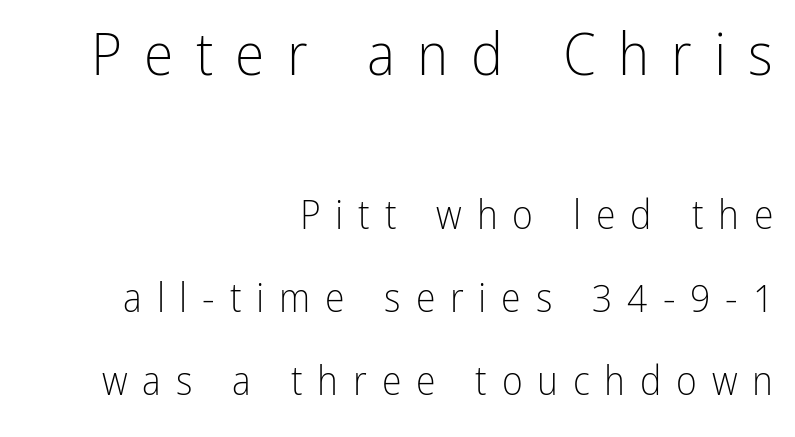
Q: Is the text bold? A: No.
Q: Is the text italic (slanted)? A: No, it is upright.
Q: Is the typeface a serif or a sans-serif typeface? A: Sans-serif.
Q: Is the text underlined? A: No.
Q: How is the paragraph aligned? A: Right-aligned.
Q: Is the spacing between letters normal or unusually wide? A: Unusually wide.
Q: Is the spacing between lines tight, normal or loose? A: Loose.
Q: Which block of text is set in a larger size, the first (top) or the second (bottom)? A: The first (top) one.
Q: Width (condensed, normal, or wide)? A: Condensed.
Q: Stroke contrast? A: Low.
Q: x-height? A: Medium.
Q: Monospaced? A: No.
